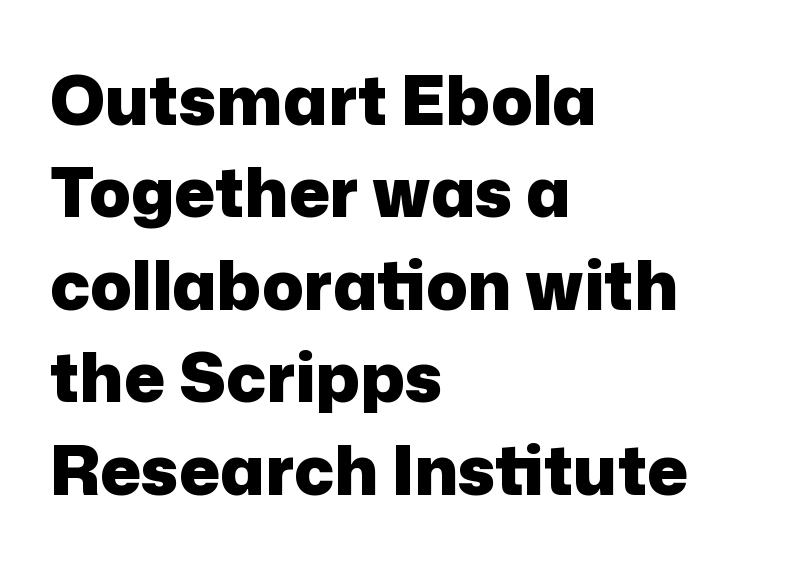
Q: Is the text bold? A: Yes.
Q: Is the text italic (slanted)? A: No, it is upright.
Q: Is the typeface a serif or a sans-serif typeface? A: Sans-serif.
Q: Is the text underlined? A: No.
Q: How is the paragraph aligned? A: Left-aligned.
Q: Is the spacing between letters normal or unusually wide? A: Normal.
Q: Is the spacing between lines tight, normal or loose? A: Normal.
Q: Width (condensed, normal, or wide)? A: Normal.
Q: Stroke contrast? A: Low.
Q: x-height? A: Medium.
Q: Monospaced? A: No.
